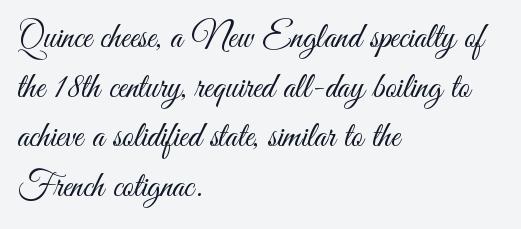
Tracking here is standard; glyphs follow each other at the usual distance. Rows of type keep a routine distance in the vertical direction. This sample has the flowing, uneven cadence of proportional lettering. Every row of glyphs begins at an identical x-position on the left.
